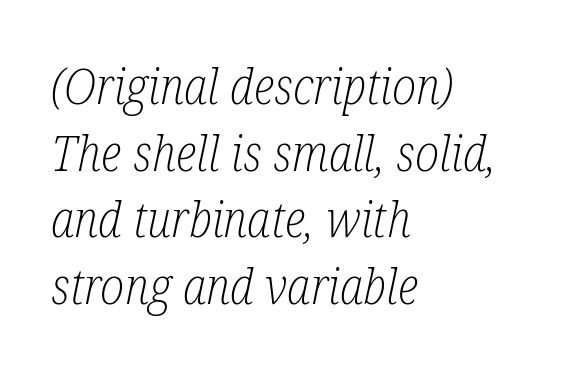
The weight would be labelled regular, book, light, or lighter still. The rows are spaced the way most documents space them. This sample has the flowing, uneven cadence of proportional lettering. Old-style or modern, the face here clearly has serifs. Horizontal alignment here is leftward, the default for most running prose. Compared with typical body copy, the letter spacing here is the same.
